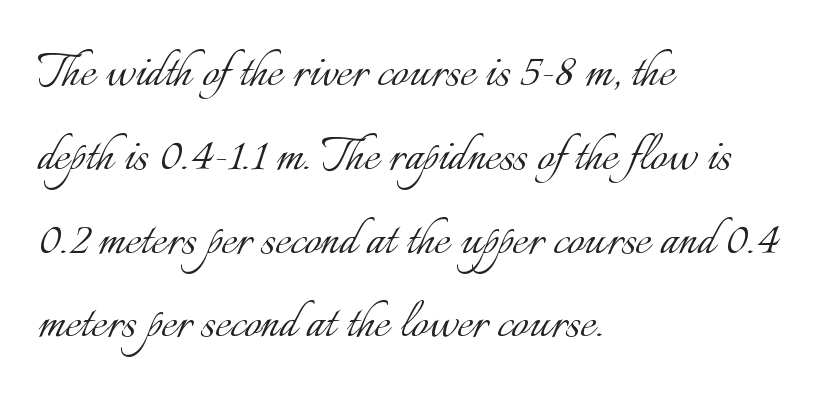
{"bold": "no", "weight": "light", "width": "normal", "stroke_contrast": "low", "x_height": "small", "monospaced": "no", "underline": "no", "align": "left", "line_spacing": "normal", "line_spacing_ratio": 1.42, "letter_spacing": "normal", "letter_spacing_em": 0.0, "glyph_px": 59}
